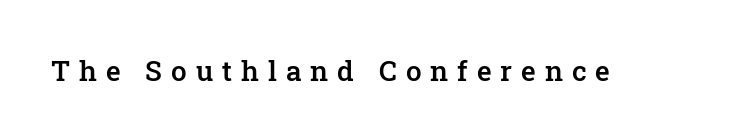
What weight is shown? A semibold, between regular and bold. Designer's note — italics off, roman on. Is the letter spacing exaggerated? Yes — the characters are pushed far apart. The typeface chosen for these lines features serifs. This sample has the flowing, uneven cadence of proportional lettering. Underlining? Definitely not there.
